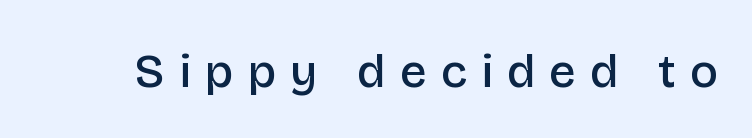
Q: Is the text bold? A: Semi-bold.
Q: Is the text italic (slanted)? A: No, it is upright.
Q: Is the typeface a serif or a sans-serif typeface? A: Sans-serif.
Q: Is the text underlined? A: No.
Q: Is the spacing between letters normal or unusually wide? A: Unusually wide.
Q: Width (condensed, normal, or wide)? A: Normal.
Q: Stroke contrast? A: Low.
Q: x-height? A: Large.
Q: Monospaced? A: No.
